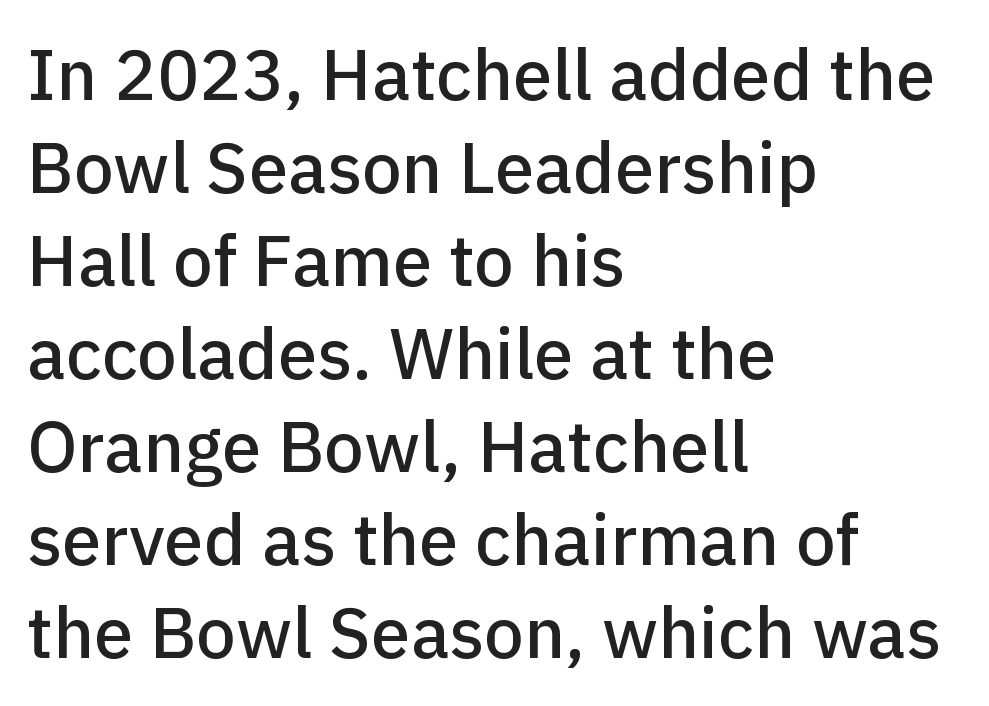
Observe the absence of serifs on each vertical stroke in this sample. Spacing verdict: proportional, widths tailored to each character. Posture: straight, roman, zero tilt. Look at the tracking — it's just the regular setting, nothing added. What's the leading like? Ordinary, nothing unusual. Unmarked baselines from the first word to the last.
